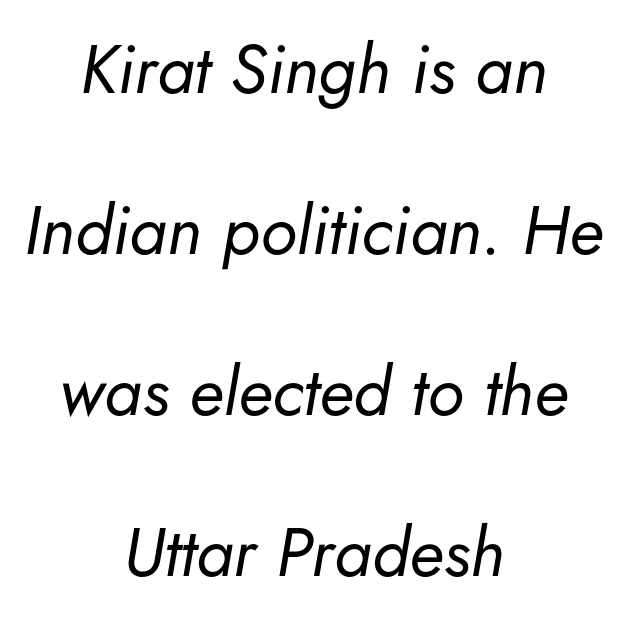
Check the space under the baseline: it is left empty. Layout note: lines centered. The letters advance in unequal steps, a hallmark of proportional type. The rendering keeps characters at their native spacing. This sample uses an oblique cut, with every glyph tilted off the vertical.
